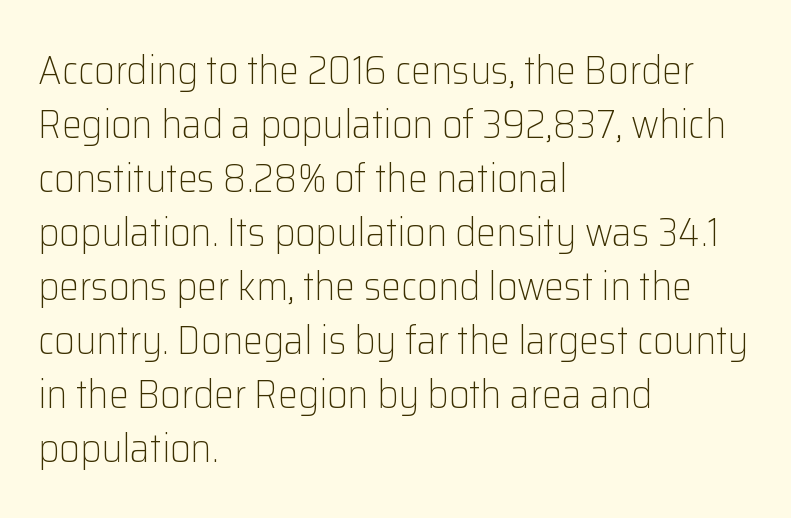
Q: Is the text bold? A: No.
Q: Is the text italic (slanted)? A: No, it is upright.
Q: Is the typeface a serif or a sans-serif typeface? A: Sans-serif.
Q: Is the text underlined? A: No.
Q: How is the paragraph aligned? A: Left-aligned.
Q: Is the spacing between letters normal or unusually wide? A: Normal.
Q: Is the spacing between lines tight, normal or loose? A: Normal.
Q: Width (condensed, normal, or wide)? A: Normal.
Q: Stroke contrast? A: Low.
Q: x-height? A: Medium.
Q: Monospaced? A: No.
